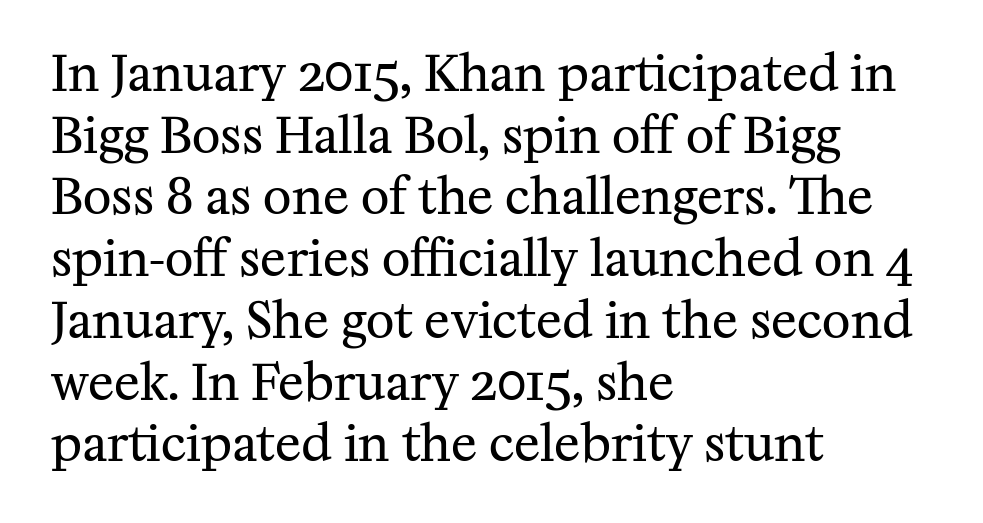
{"serif": "yes", "italic": "no", "bold": "no", "weight": "regular", "width": "normal", "stroke_contrast": "medium", "x_height": "medium", "monospaced": "no", "underline": "no", "align": "left", "line_spacing": "normal", "line_spacing_ratio": 1.26, "letter_spacing": "normal", "letter_spacing_em": 0.0, "glyph_px": 49}
